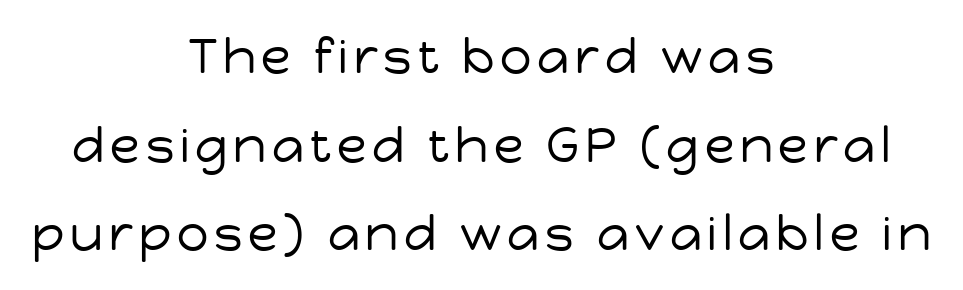
Q: Is the text bold? A: No.
Q: Is the text italic (slanted)? A: No, it is upright.
Q: Is the typeface a serif or a sans-serif typeface? A: Sans-serif.
Q: Is the text underlined? A: No.
Q: How is the paragraph aligned? A: Centered.
Q: Width (condensed, normal, or wide)? A: Normal.
Q: Stroke contrast? A: Low.
Q: x-height? A: Medium.
Q: Monospaced? A: No.
